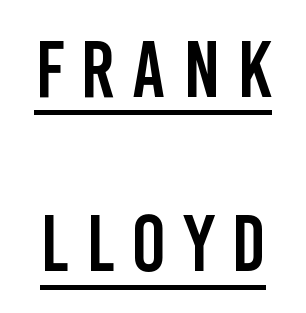
Compared with undecorated copy, this sample adds a rule below the words. Rows of type keep a wide berth in the vertical direction. The characters display no serif detailing; their extremities are plain. The letters stand straight up with perfectly vertical stems. Spacing verdict: proportional, widths tailored to each character.
